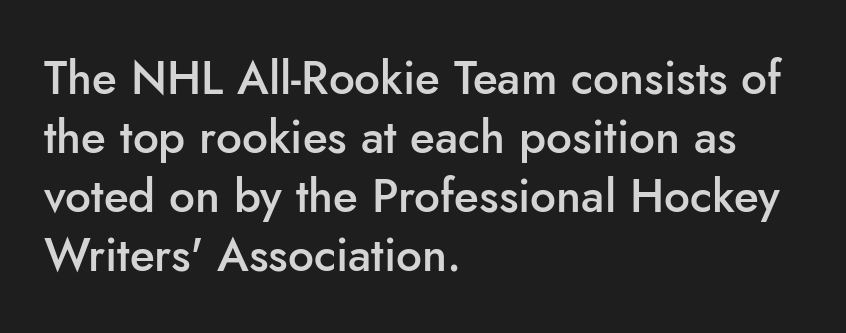
The image shows 46 px semibold sans-serif type, upright; set left-aligned, normal line spacing (1.28x), normal letter spacing, not underlined; low stroke contrast and a small x-height.
